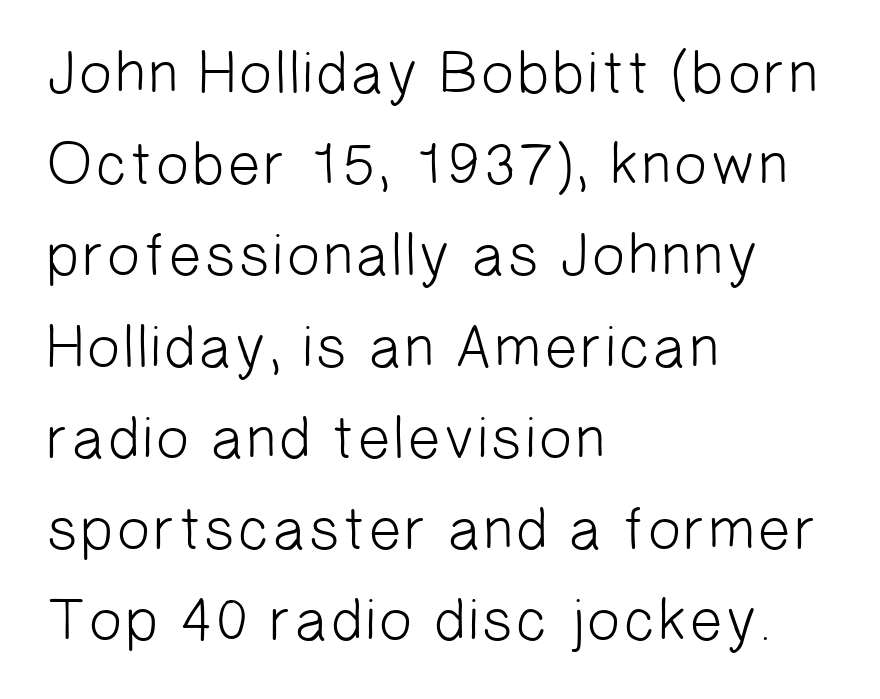
Rows of type keep a routine distance in the vertical direction. Glyph-to-glyph distance matches everyday printed text. The gap between lines stays unmarked. Typographically, this falls in the sans-serif category. Stems here are at most as thick as an everyday book face. The ragged edge is on the right, which tells us the setting is flush left.
